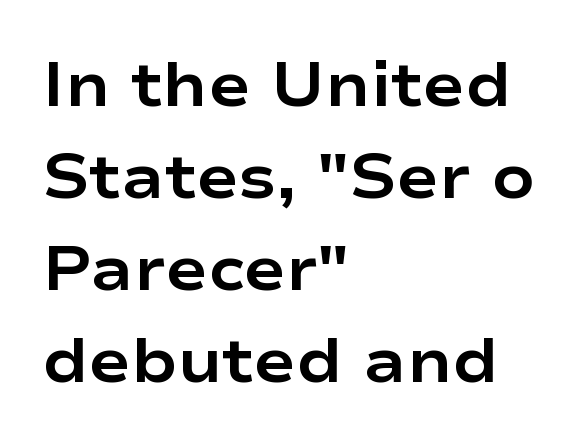
{"serif": "no", "italic": "no", "bold": "yes", "weight": "bold", "width": "wide", "stroke_contrast": "low", "x_height": "medium", "monospaced": "no", "underline": "no", "align": "left", "line_spacing": "normal", "line_spacing_ratio": 1.46, "letter_spacing": "normal", "letter_spacing_em": 0.0, "glyph_px": 63}
